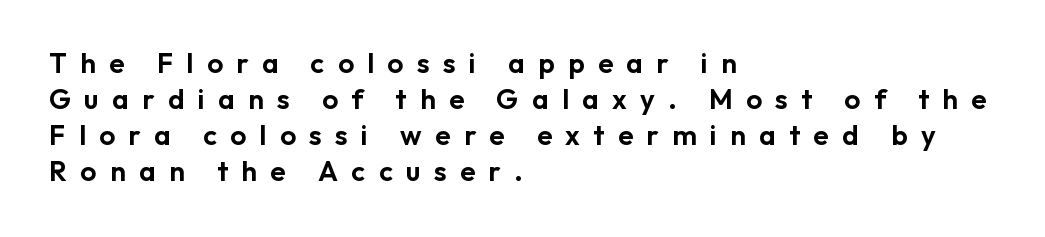
Q: Is the text italic (slanted)? A: No, it is upright.
Q: Is the typeface a serif or a sans-serif typeface? A: Sans-serif.
Q: Is the text underlined? A: No.
Q: How is the paragraph aligned? A: Left-aligned.
Q: Is the spacing between letters normal or unusually wide? A: Unusually wide.
Q: Is the spacing between lines tight, normal or loose? A: Normal.
Q: Width (condensed, normal, or wide)? A: Normal.
Q: Stroke contrast? A: Low.
Q: x-height? A: Medium.
Q: Monospaced? A: No.
